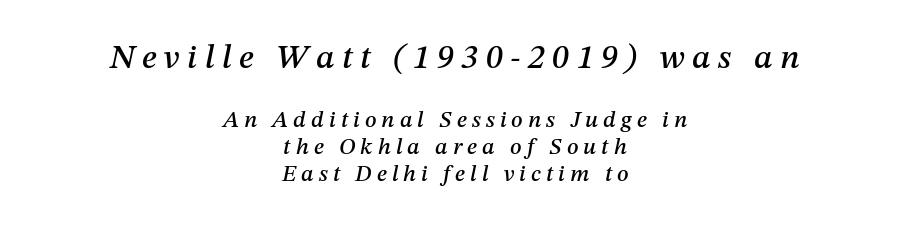
The image shows 34 px text type, italic (leaning right); set centered, line spacing 1.17x, unusually wide letter spacing (+0.22 em), not underlined; the first (top) block is 1.48x larger; medium stroke contrast and a medium x-height.
